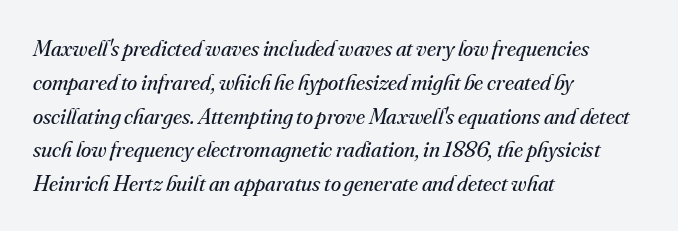
The image shows 23 px text type, italic (leaning right); set left-aligned, normal line spacing (1.47x), normal letter spacing, not underlined.
